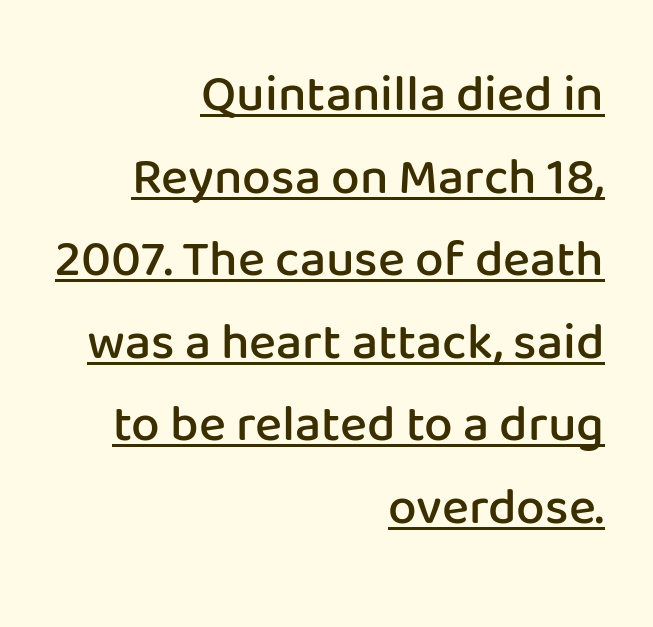
The image shows 51 px semibold sans-serif type, upright; set right-aligned, normal line spacing (1.62x), normal letter spacing, underlined; low stroke contrast and a medium x-height.
